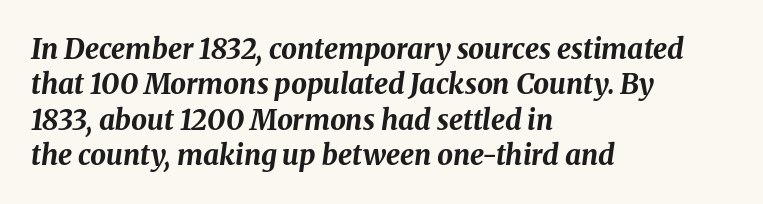
{"italic": "yes", "lean": "right", "slant_degrees": 8, "bold": "yes", "weight": "bold", "width": "normal", "stroke_contrast": "medium", "x_height": "medium", "monospaced": "no", "underline": "no", "align": "left", "line_spacing": "normal", "line_spacing_ratio": 1.26, "letter_spacing": "normal", "letter_spacing_em": 0.0, "glyph_px": 28}
